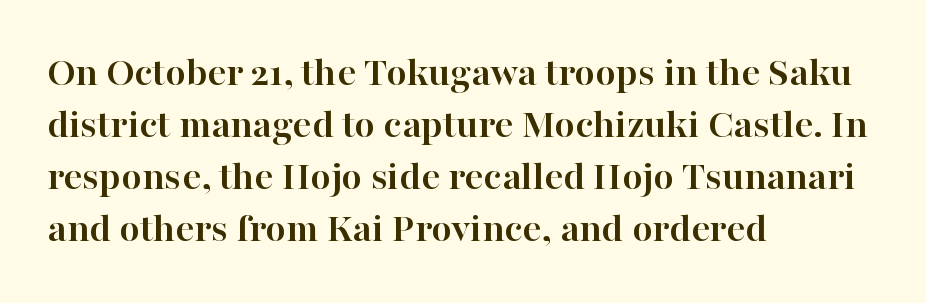
{"serif": "yes", "italic": "no", "bold": "yes", "weight": "semibold", "width": "normal", "stroke_contrast": "high", "x_height": "medium", "monospaced": "no", "underline": "no", "align": "left", "line_spacing_ratio": 1.24, "letter_spacing": "normal", "letter_spacing_em": 0.0, "glyph_px": 42}
